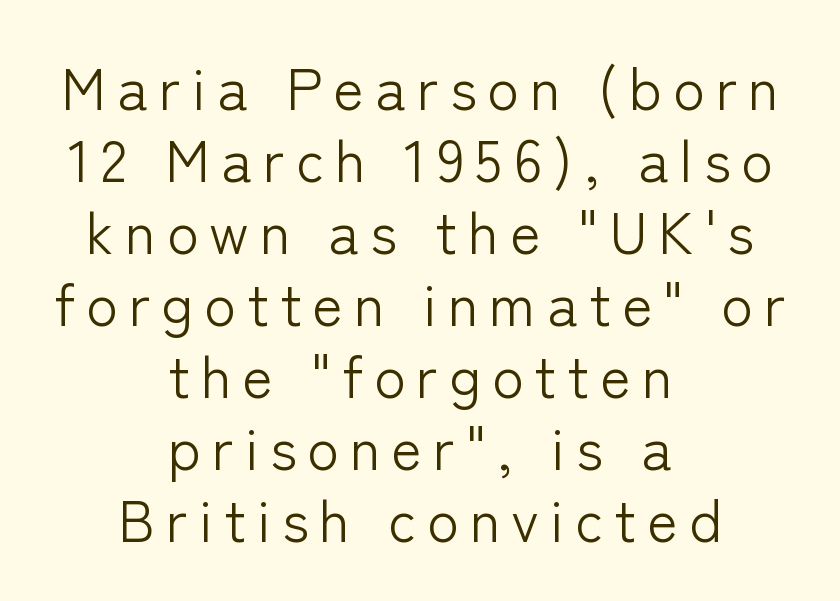
{"serif": "no", "italic": "no", "bold": "no", "weight": "light", "width": "normal", "stroke_contrast": "low", "x_height": "medium", "monospaced": "no", "underline": "no", "align": "center", "line_spacing_ratio": 1.24, "glyph_px": 58}
